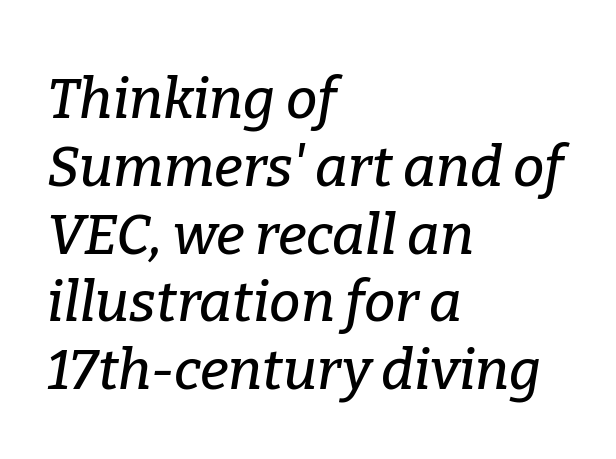
Glyph-to-glyph distance matches everyday printed text. Slanted lettering throughout. The face used here is seriffed, in the tradition of book romans. Layout note: lines flush left.
